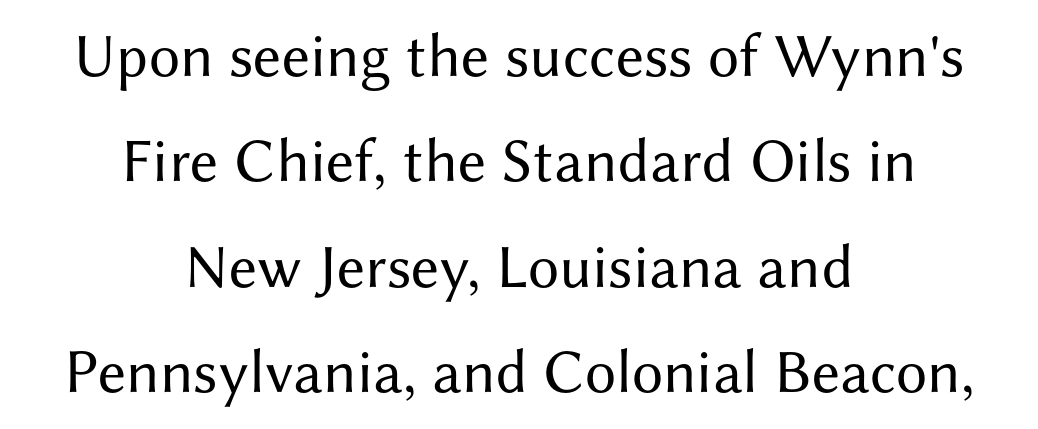
These lines are rendered in a variable-pitch font. Letters have the restrained weight of plain body copy at most. These lines were composed using upright roman letters. Unmarked baselines from the first word to the last. The passage shown is typeset with a sans-serif family. There is no visible air inserted between adjacent glyphs.
